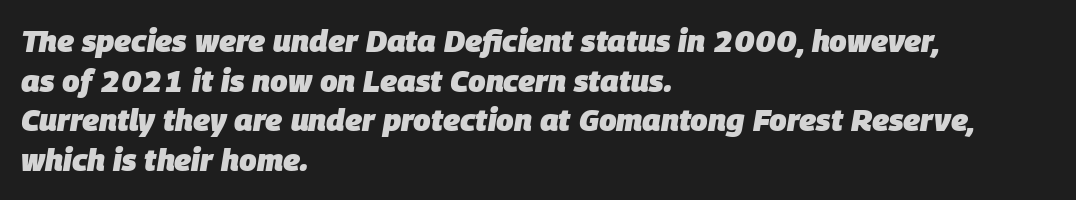
Q: Is the text bold? A: Yes.
Q: Is the text italic (slanted)? A: Yes, it leans right by about 9 degrees.
Q: Is the text underlined? A: No.
Q: How is the paragraph aligned? A: Left-aligned.
Q: Is the spacing between letters normal or unusually wide? A: Normal.
Q: Is the spacing between lines tight, normal or loose? A: Normal.
Q: Width (condensed, normal, or wide)? A: Normal.
Q: Stroke contrast? A: Low.
Q: x-height? A: Large.
Q: Monospaced? A: No.
